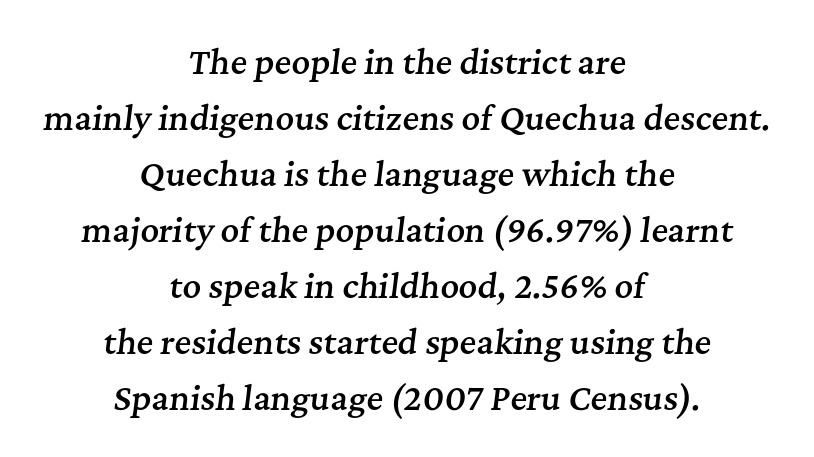
A somewhat darkened texture: the type is semibold rather than bold. The typography opts for an oblique posture over an upright one. Does extra space separate the letters? No, they use regular spacing. Spacing verdict: proportional, widths tailored to each character. Serifs: yes, visible at the terminals of the letterforms.
